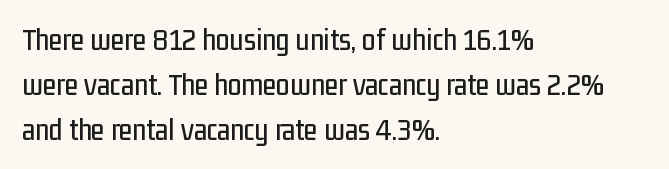
The passage shown stacks its lines at a standard gap. Regarding serifs, this sample does without them. In CSS terms this would be text-align: left. The lettering holds an erect, upright posture throughout.
